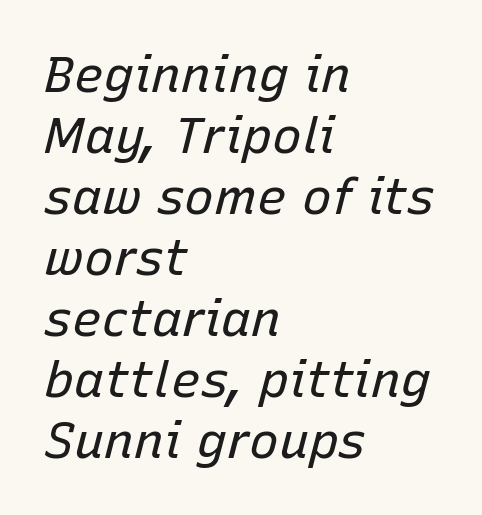
{"italic": "yes", "lean": "right", "slant_degrees": 15, "bold": "no", "weight": "regular", "width": "normal", "stroke_contrast": "low", "x_height": "medium", "monospaced": "no", "underline": "no", "align": "left", "line_spacing_ratio": 1.22, "letter_spacing": "normal", "letter_spacing_em": 0.0, "glyph_px": 50}
